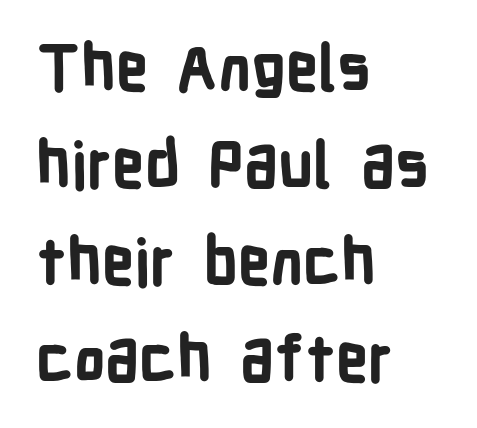
The image shows 63 px bold, condensed sans-serif type, upright; set left-aligned, normal line spacing (1.54x), normal letter spacing, not underlined; low stroke contrast and a medium x-height.
